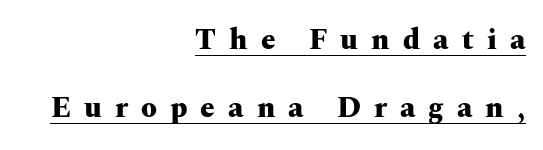
Horizontally, the lines are justified to the trailing edge only. Bold? Absolutely — the strokes are thick and heavy. Check where the strokes stop: tiny serifs finish them off. The block of text is sparse from top to bottom, with ample space between rows. The glyphs are accompanied by a horizontal stroke just below them. The tracking jumps out immediately: characters are airy and widely separated.
